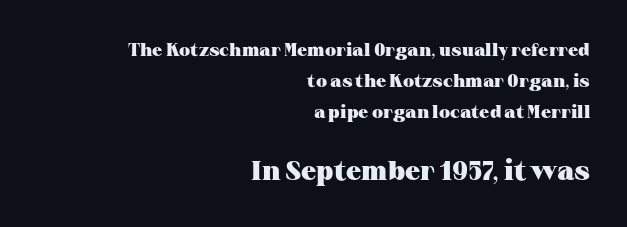
{"italic": "no", "bold": "yes", "underline": "no", "align": "right", "line_spacing_ratio": 1.73, "letter_spacing": "normal", "letter_spacing_em": 0.0, "larger_block": "second", "size_ratio": 1.5, "glyph_px": 27}
